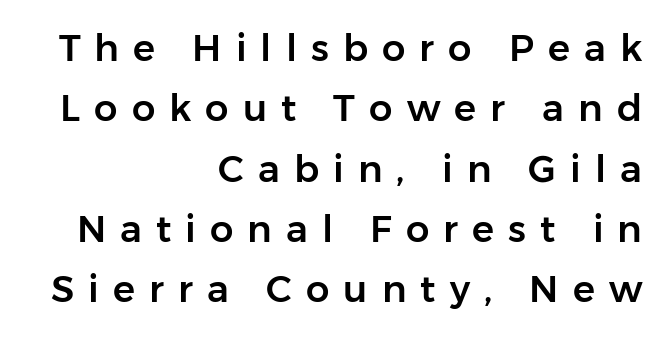
The image shows 37 px sans-serif type, upright; set right-aligned, normal line spacing (1.63x), unusually wide letter spacing (+0.38 em), not underlined; low stroke contrast and a medium x-height.
